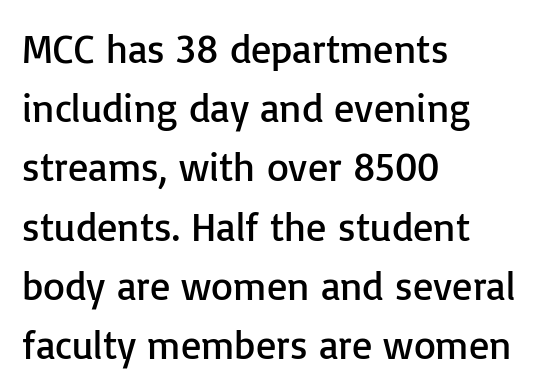
{"serif": "no", "italic": "no", "bold": "no", "weight": "regular", "width": "normal", "stroke_contrast": "low", "x_height": "medium", "monospaced": "no", "underline": "no", "align": "left", "line_spacing": "normal", "line_spacing_ratio": 1.48, "letter_spacing": "normal", "letter_spacing_em": 0.0, "glyph_px": 40}
